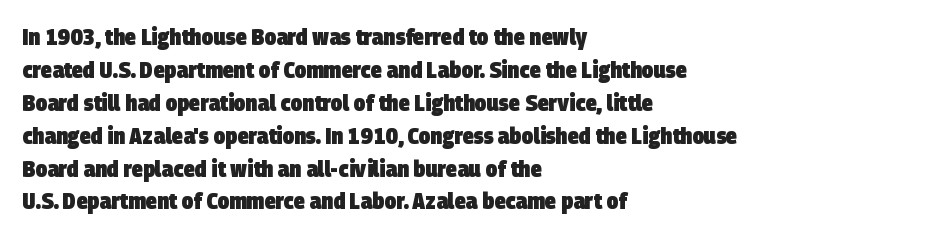
{"bold": "yes", "underline": "no", "align": "left", "line_spacing": "normal", "line_spacing_ratio": 1.43, "letter_spacing": "normal", "letter_spacing_em": 0.0, "glyph_px": 23}
